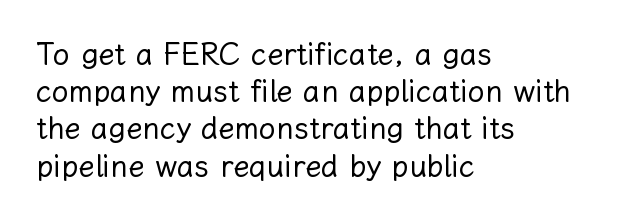
The image shows 30 px regular-weight type, upright; set left-aligned, line spacing 1.24x, normal letter spacing, not underlined; low stroke contrast and a medium x-height.
